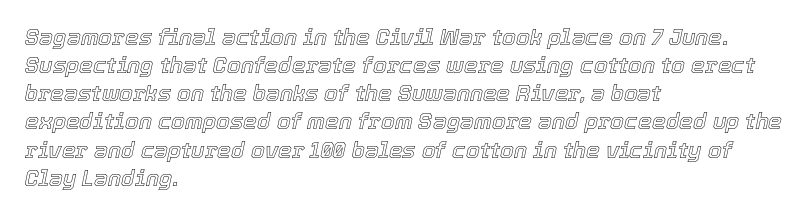
The image shows 22 px text type, italic (leaning right); set left-aligned, normal line spacing (1.28x), normal letter spacing, not underlined.
